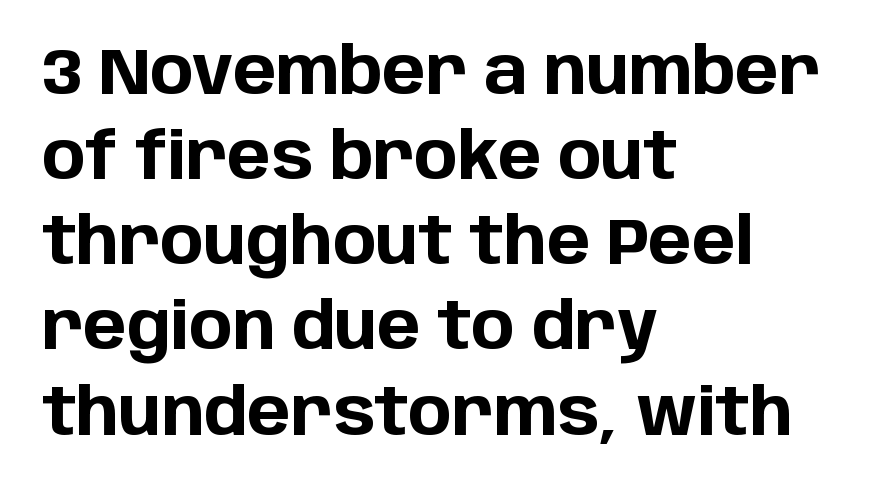
The letters sit at their default tracking, neither squeezed nor spread. The sample has been set heavy, in full bold. Teacher's note: observe the even left margin — that is flush-left alignment. This sample has the flowing, uneven cadence of proportional lettering. A typesetter would label this face a sans. The typography opts for an upright posture over an oblique one.
